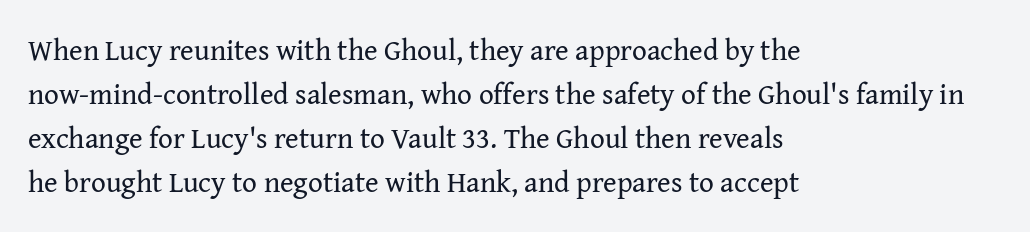
The image shows 29 px regular-weight serif type, upright; set left-aligned, normal line spacing (1.52x), normal letter spacing, not underlined; medium stroke contrast and a medium x-height.
